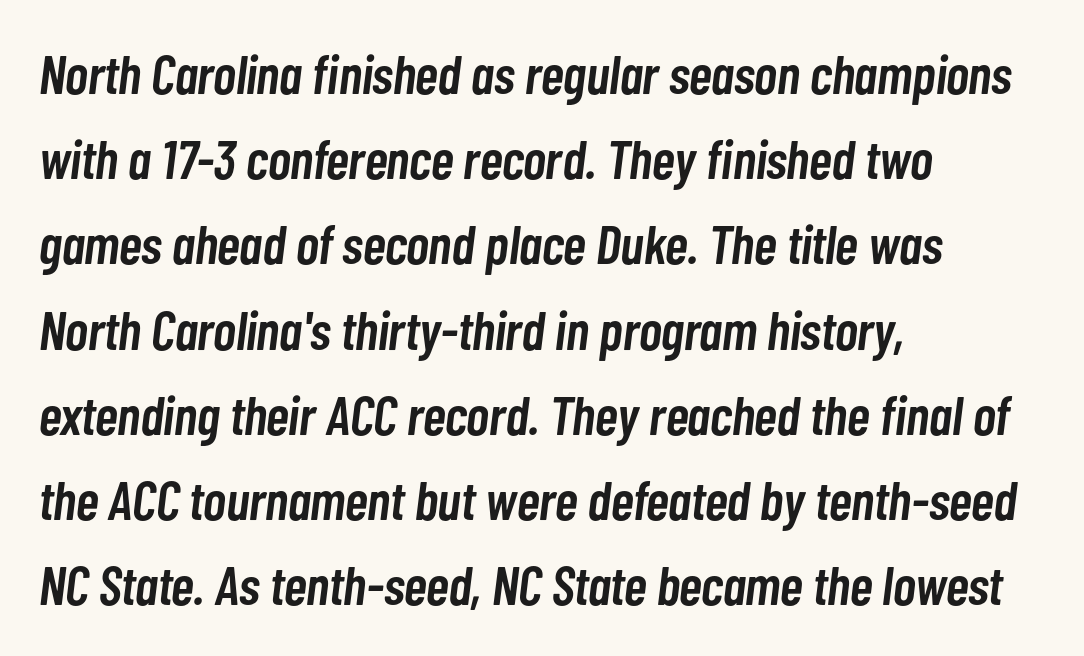
{"italic": "yes", "lean": "right", "slant_degrees": 7, "bold": "semi", "weight": "semibold", "width": "condensed", "stroke_contrast": "low", "x_height": "medium", "monospaced": "no", "underline": "no", "align": "left", "line_spacing": "normal", "line_spacing_ratio": 1.55, "letter_spacing": "normal", "letter_spacing_em": 0.0, "glyph_px": 55}
